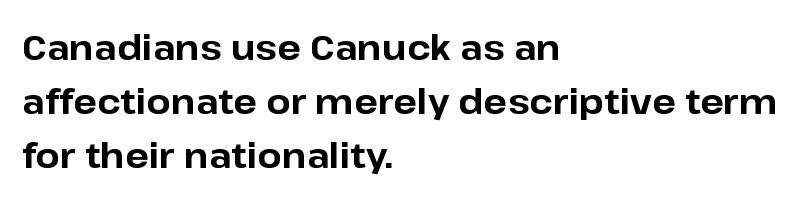
{"serif": "no", "italic": "no", "bold": "yes", "weight": "bold", "width": "normal", "stroke_contrast": "low", "x_height": "medium", "monospaced": "no", "underline": "no", "align": "left", "line_spacing": "normal", "line_spacing_ratio": 1.54, "letter_spacing": "normal", "letter_spacing_em": 0.0, "glyph_px": 35}
